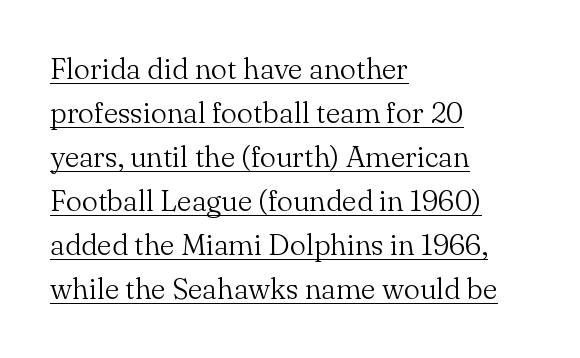
Underlining? Definitely there. If you drew a ruler down the left edge, every line would touch it. In terms of letterform style, serifs are clearly present. Does the leading feel generous? No, just average. Rendered with straight, roman letterforms. Letters have the restrained weight of plain body copy at most.
